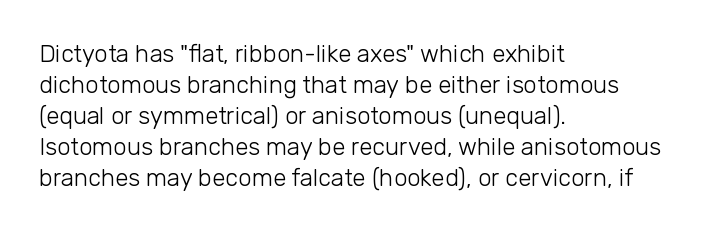
The image shows 24 px text type, upright; set left-aligned, normal line spacing (1.29x), normal letter spacing, not underlined.
